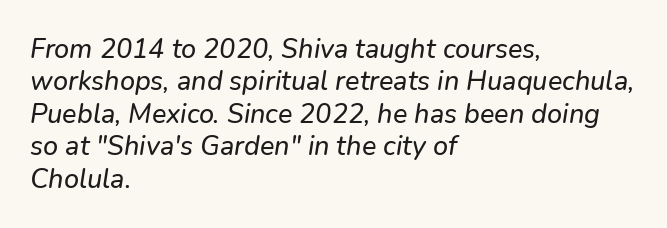
Q: Is the text italic (slanted)? A: Yes, it leans right by about 9 degrees.
Q: Is the text underlined? A: No.
Q: How is the paragraph aligned? A: Left-aligned.
Q: Is the spacing between letters normal or unusually wide? A: Normal.
